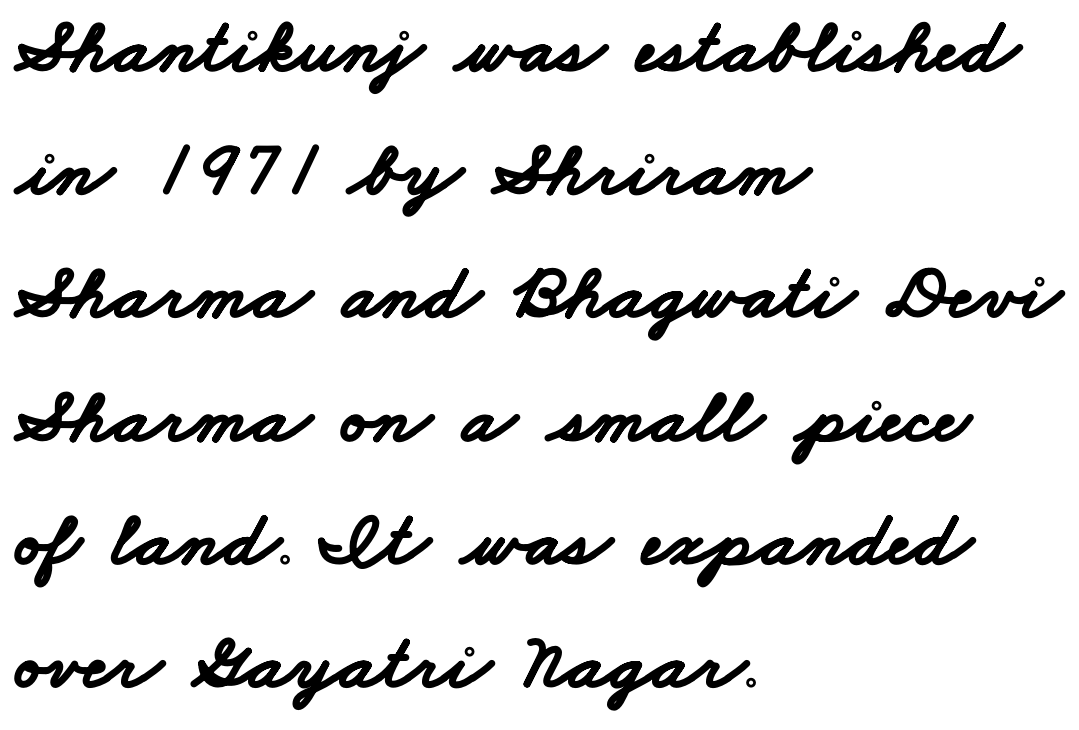
Q: Is the text bold? A: Yes.
Q: Is the typeface a serif or a sans-serif typeface? A: Sans-serif.
Q: Is the text underlined? A: No.
Q: How is the paragraph aligned? A: Left-aligned.
Q: Is the spacing between letters normal or unusually wide? A: Normal.
Q: Is the spacing between lines tight, normal or loose? A: Normal.
Q: Width (condensed, normal, or wide)? A: Wide.
Q: Stroke contrast? A: Low.
Q: x-height? A: Small.
Q: Monospaced? A: No.
